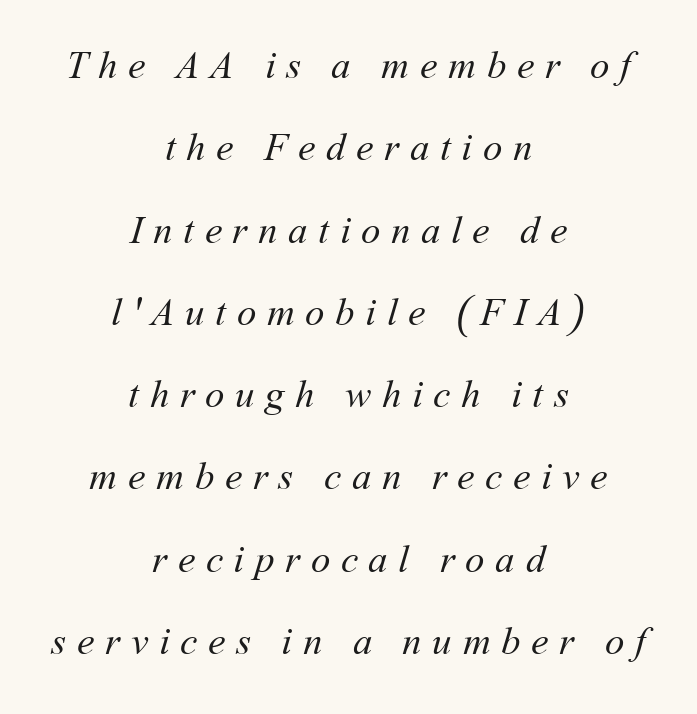
Is the letter spacing exaggerated? Yes — the characters are pushed far apart. Do the characters align in a grid? No, the font is proportional. The letterforms sit at book weight or below. The gap between lines stays unmarked. Visually the block forms a symmetrical silhouette, jagged on both flanks. In terms of leading, this rendering errs on the spacious side.
